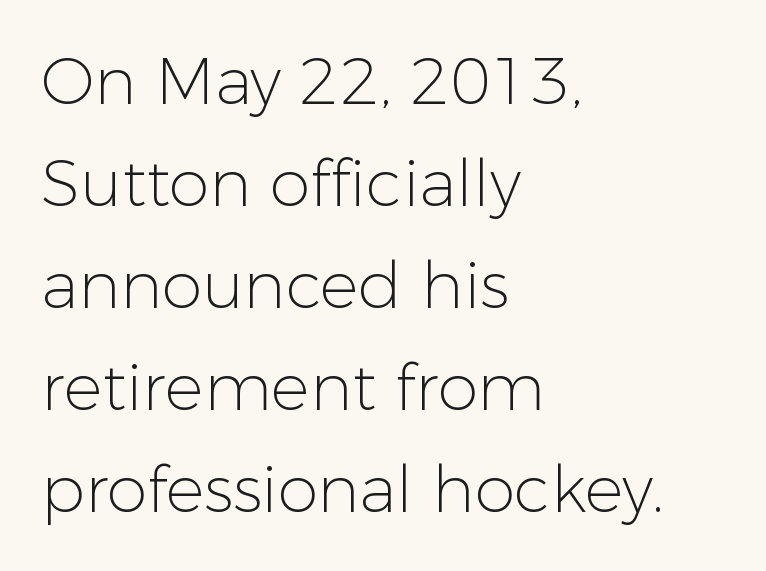
{"serif": "no", "italic": "no", "bold": "no", "weight": "light", "width": "normal", "stroke_contrast": "low", "x_height": "medium", "monospaced": "no", "underline": "no", "align": "left", "line_spacing": "normal", "line_spacing_ratio": 1.57, "letter_spacing": "normal", "letter_spacing_em": 0.0, "glyph_px": 65}
